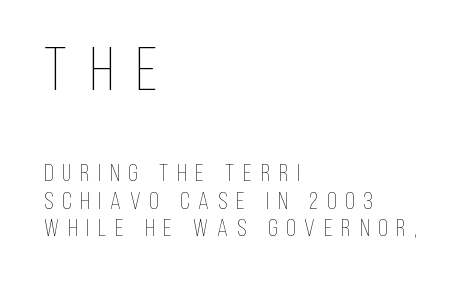
Q: Is the text bold? A: No.
Q: Is the text italic (slanted)? A: No, it is upright.
Q: Is the text underlined? A: No.
Q: How is the paragraph aligned? A: Left-aligned.
Q: Is the spacing between letters normal or unusually wide? A: Unusually wide.
Q: Is the spacing between lines tight, normal or loose? A: Tight.
Q: Which block of text is set in a larger size, the first (top) or the second (bottom)? A: The first (top) one.
Q: Width (condensed, normal, or wide)? A: Condensed.
Q: Stroke contrast? A: Low.
Q: x-height? A: Large.
Q: Monospaced? A: No.
